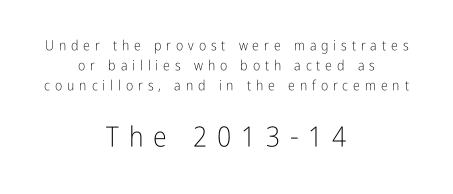
The image shows 28 px light, condensed sans-serif type, upright; set centered, normal line spacing (1.42x), unusually wide letter spacing (+0.35 em), not underlined; the second (bottom) block is 2.0x larger; low stroke contrast and a medium x-height.
